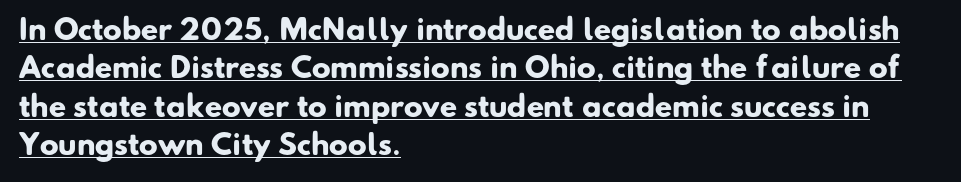
{"serif": "no", "bold": "yes", "weight": "heavy", "width": "normal", "stroke_contrast": "low", "x_height": "small", "monospaced": "no", "underline": "yes", "align": "left", "line_spacing": "normal", "line_spacing_ratio": 1.37, "letter_spacing": "normal", "letter_spacing_em": 0.0, "glyph_px": 28}
